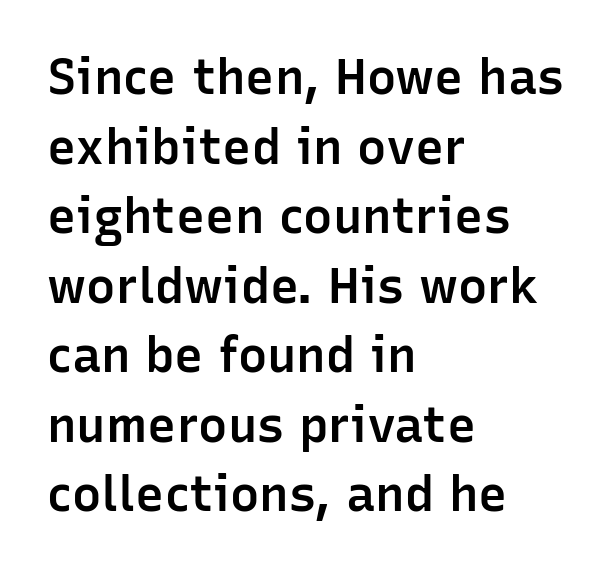
Q: Is the text bold? A: Semi-bold.
Q: Is the text italic (slanted)? A: No, it is upright.
Q: Is the typeface a serif or a sans-serif typeface? A: Sans-serif.
Q: Is the text underlined? A: No.
Q: How is the paragraph aligned? A: Left-aligned.
Q: Is the spacing between letters normal or unusually wide? A: Normal.
Q: Is the spacing between lines tight, normal or loose? A: Normal.
Q: Width (condensed, normal, or wide)? A: Normal.
Q: Stroke contrast? A: Low.
Q: x-height? A: Medium.
Q: Monospaced? A: No.
